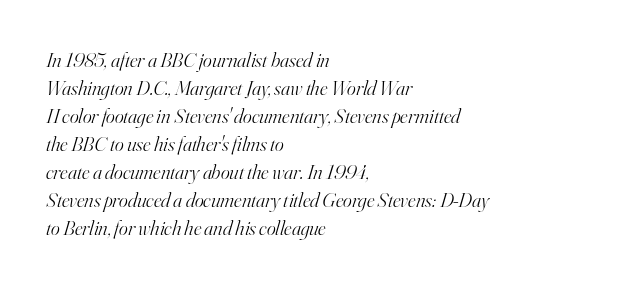
{"italic": "yes", "lean": "right", "slant_degrees": 16, "bold": "no", "underline": "no", "align": "left", "line_spacing": "normal", "line_spacing_ratio": 1.33, "letter_spacing": "normal", "letter_spacing_em": 0.0, "glyph_px": 21}
